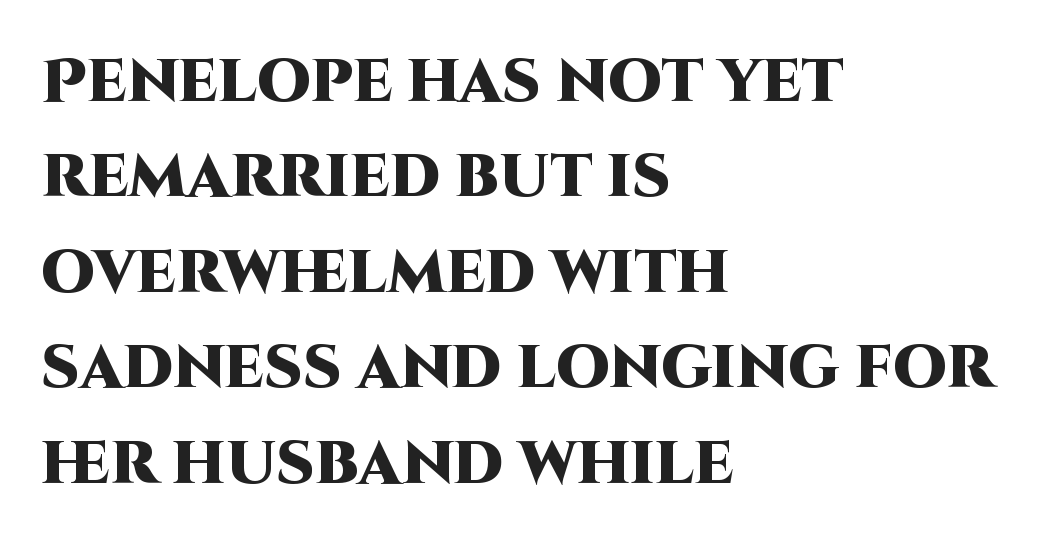
{"serif": "no", "italic": "no", "bold": "yes", "weight": "heavy", "width": "normal", "stroke_contrast": "high", "x_height": "large", "monospaced": "no", "underline": "no", "align": "left", "line_spacing": "normal", "line_spacing_ratio": 1.59, "letter_spacing": "normal", "letter_spacing_em": 0.0, "glyph_px": 60}
